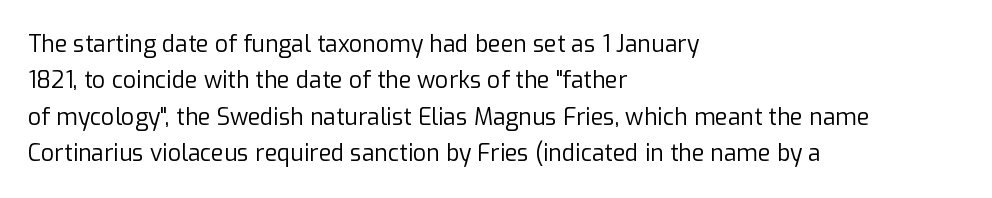
Q: Is the text bold? A: No.
Q: Is the text italic (slanted)? A: No, it is upright.
Q: Is the text underlined? A: No.
Q: How is the paragraph aligned? A: Left-aligned.
Q: Is the spacing between letters normal or unusually wide? A: Normal.
Q: Is the spacing between lines tight, normal or loose? A: Normal.
